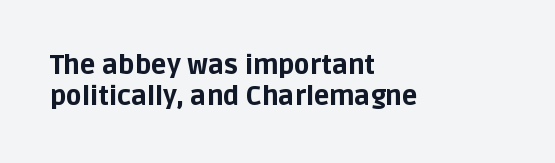
{"italic": "no", "bold": "yes", "underline": "no", "align": "left", "line_spacing_ratio": 1.18, "letter_spacing": "normal", "letter_spacing_em": 0.0, "glyph_px": 26}
